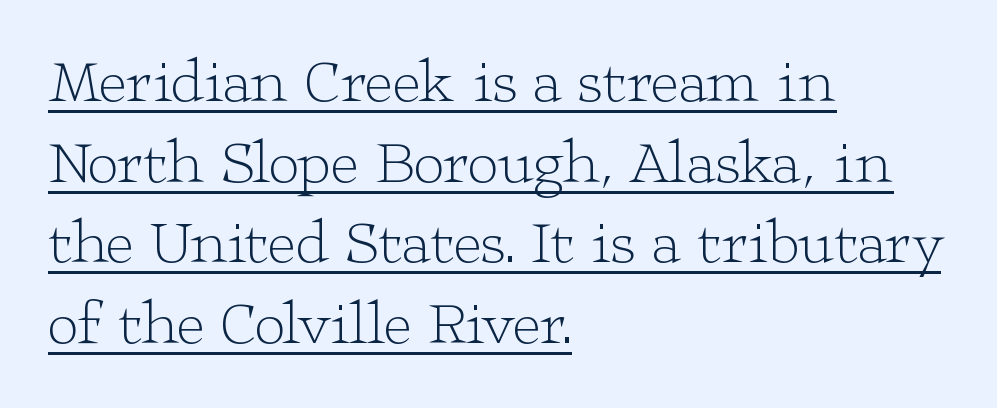
Beneath each row of characters lies a ruled line. Summary of weight: not heavy and not bold. The font family rendered here belongs to the serif group. Rows of type keep a routine distance in the vertical direction. The passage shown has conventional tracking throughout.
